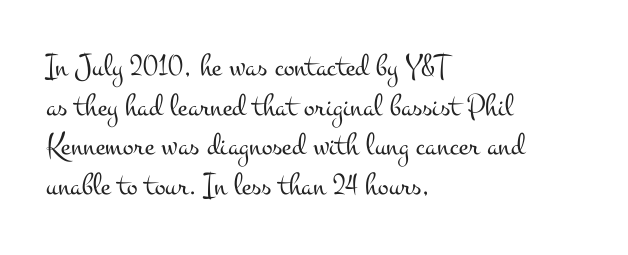
Summary of weight: not heavy and not bold. Yep, those are serifs on the letters. These lines stack with their left ends in a neat column.
